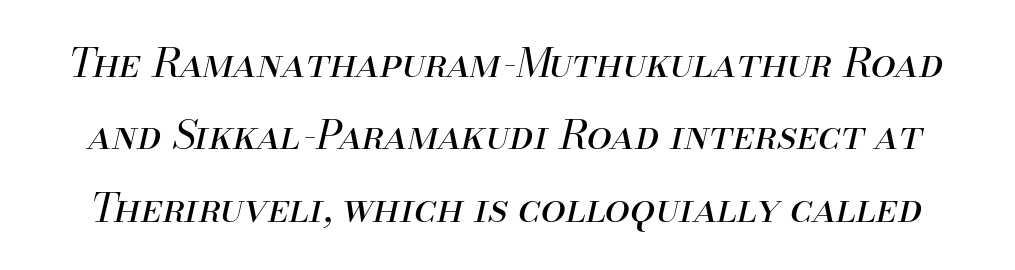
The image shows 40 px regular-weight type, italic (leaning right); set line spacing 1.81x, normal letter spacing, not underlined; medium stroke contrast and a small x-height.
